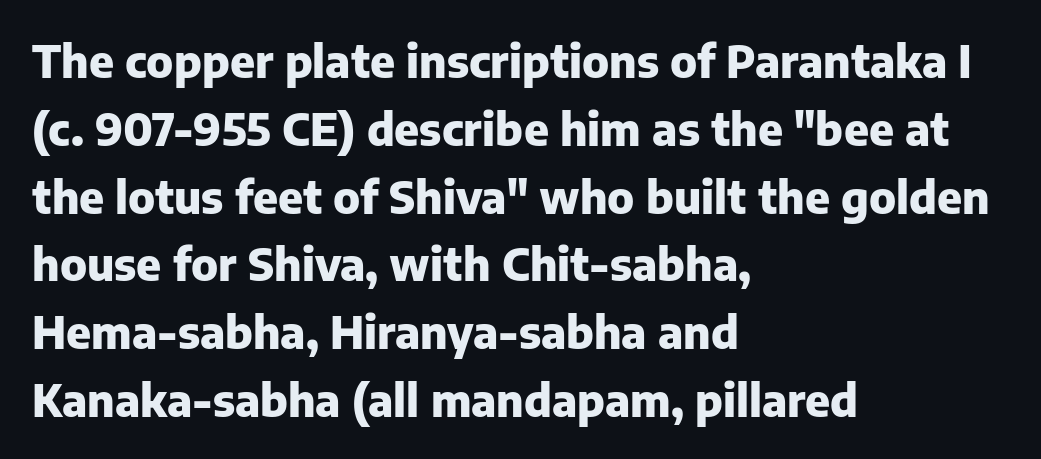
The image shows 44 px heavy sans-serif type, upright; set left-aligned, normal line spacing (1.54x), normal letter spacing, not underlined; low stroke contrast and a medium x-height.
